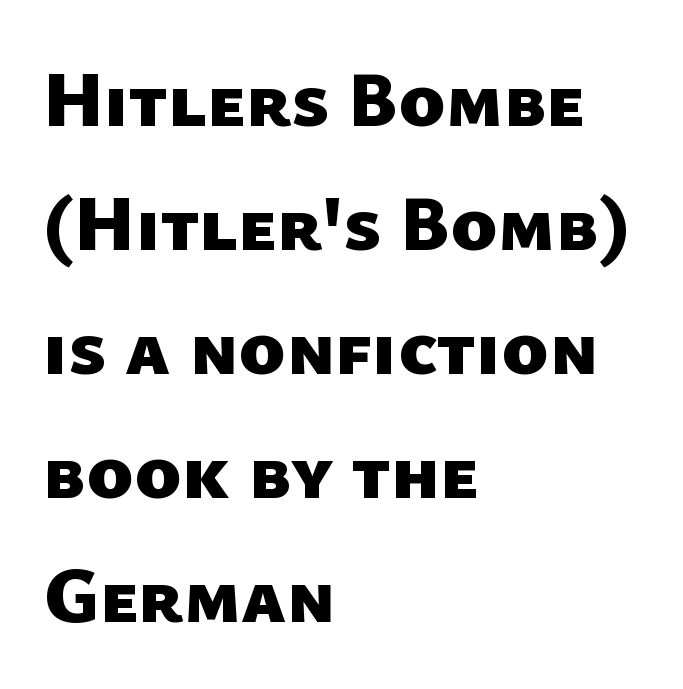
Q: Is the text bold? A: Yes.
Q: Is the typeface a serif or a sans-serif typeface? A: Sans-serif.
Q: Is the text underlined? A: No.
Q: How is the paragraph aligned? A: Left-aligned.
Q: Is the spacing between letters normal or unusually wide? A: Normal.
Q: Is the spacing between lines tight, normal or loose? A: Normal.
Q: Width (condensed, normal, or wide)? A: Normal.
Q: Stroke contrast? A: Low.
Q: x-height? A: Medium.
Q: Monospaced? A: No.
